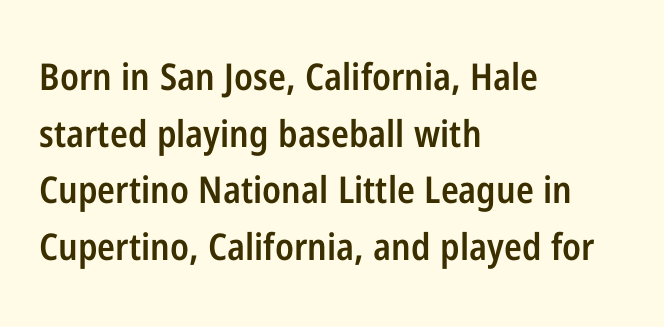
Q: Is the text bold? A: Semi-bold.
Q: Is the text italic (slanted)? A: No, it is upright.
Q: Is the typeface a serif or a sans-serif typeface? A: Sans-serif.
Q: Is the text underlined? A: No.
Q: How is the paragraph aligned? A: Left-aligned.
Q: Is the spacing between letters normal or unusually wide? A: Normal.
Q: Is the spacing between lines tight, normal or loose? A: Normal.
Q: Width (condensed, normal, or wide)? A: Condensed.
Q: Stroke contrast? A: Low.
Q: x-height? A: Medium.
Q: Monospaced? A: No.
